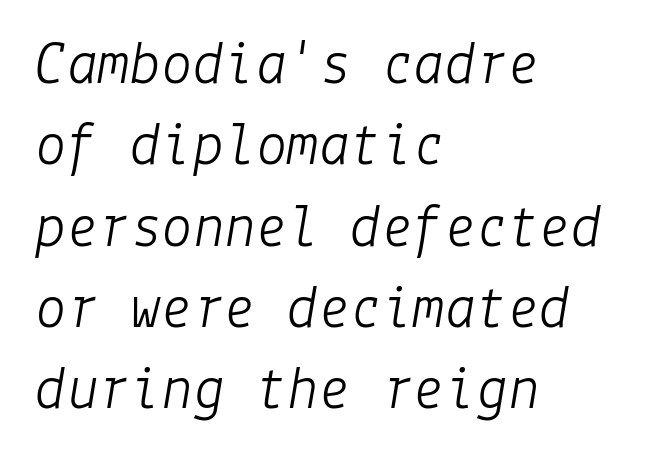
The typeface has the unassuming heft of standard copy or less. Designer's note — italics engaged. Standard letterfit; no display-style spreading of the glyphs. Teacher's note: observe the even left margin — that is flush-left alignment. Anything drawn beneath the words? Only blank space.
